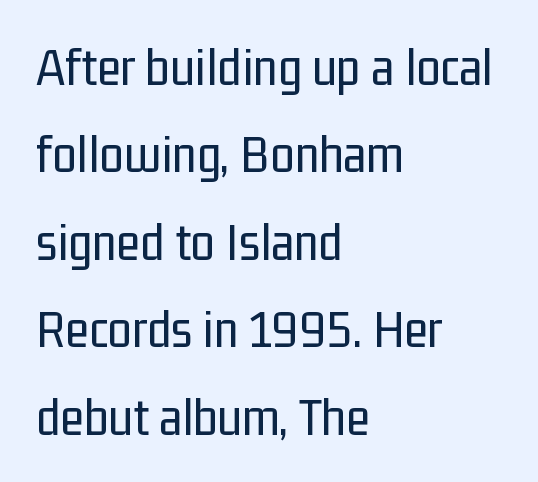
{"serif": "no", "italic": "no", "bold": "no", "weight": "regular", "width": "condensed", "stroke_contrast": "low", "x_height": "medium", "monospaced": "no", "underline": "no", "align": "left", "line_spacing": "normal", "line_spacing_ratio": 1.59, "letter_spacing": "normal", "letter_spacing_em": 0.0, "glyph_px": 55}
